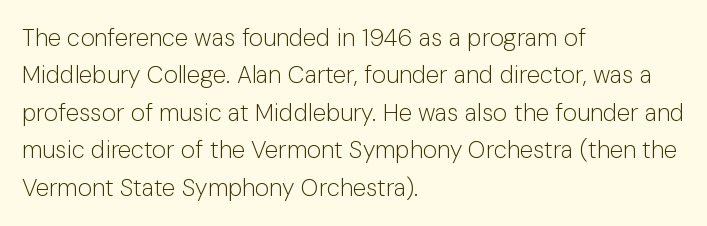
The image shows 24 px text type, upright; set left-aligned, normal line spacing (1.56x), normal letter spacing, not underlined.
